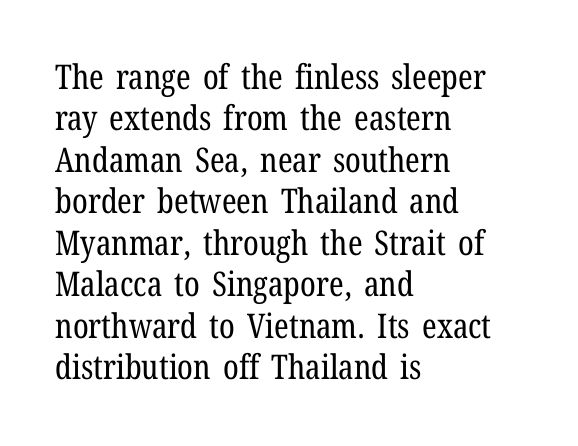
Where is the straight margin? On the left. A typesetter would call this proportional, since set widths differ per character. A light-to-regular cut is what we see here. Characters remain perfectly vertical along every line.
